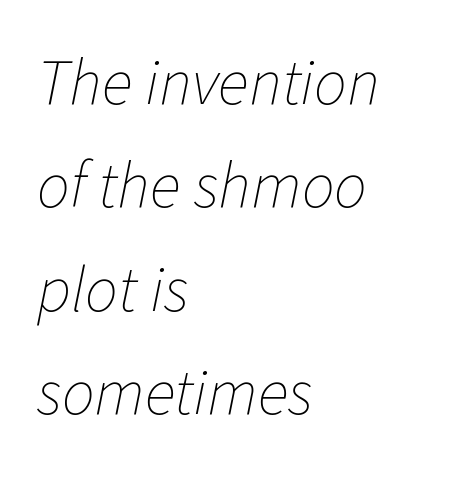
The image shows 65 px thin type, italic (leaning right); set left-aligned, normal line spacing (1.59x), normal letter spacing, not underlined; low stroke contrast and a medium x-height.
